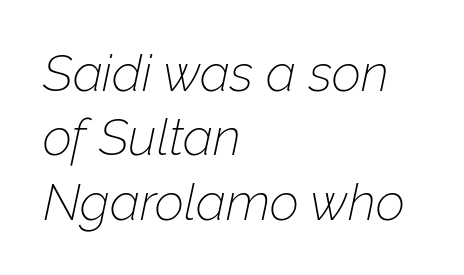
Q: Is the text bold? A: No.
Q: Is the text italic (slanted)? A: Yes, it leans right by about 12 degrees.
Q: Is the text underlined? A: No.
Q: How is the paragraph aligned? A: Left-aligned.
Q: Is the spacing between letters normal or unusually wide? A: Normal.
Q: Is the spacing between lines tight, normal or loose? A: Normal.
Q: Width (condensed, normal, or wide)? A: Normal.
Q: Stroke contrast? A: Low.
Q: x-height? A: Medium.
Q: Monospaced? A: No.
